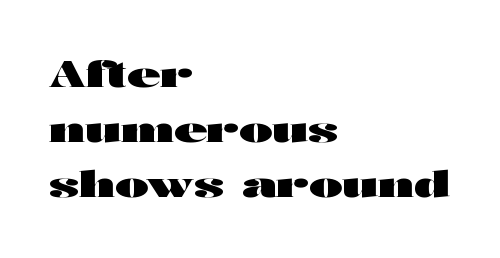
Q: Is the text bold? A: Yes.
Q: Is the text italic (slanted)? A: No, it is upright.
Q: Is the typeface a serif or a sans-serif typeface? A: Serif.
Q: Is the text underlined? A: No.
Q: How is the paragraph aligned? A: Left-aligned.
Q: Is the spacing between letters normal or unusually wide? A: Normal.
Q: Is the spacing between lines tight, normal or loose? A: Normal.
Q: Width (condensed, normal, or wide)? A: Wide.
Q: Stroke contrast? A: High.
Q: x-height? A: Medium.
Q: Monospaced? A: No.
